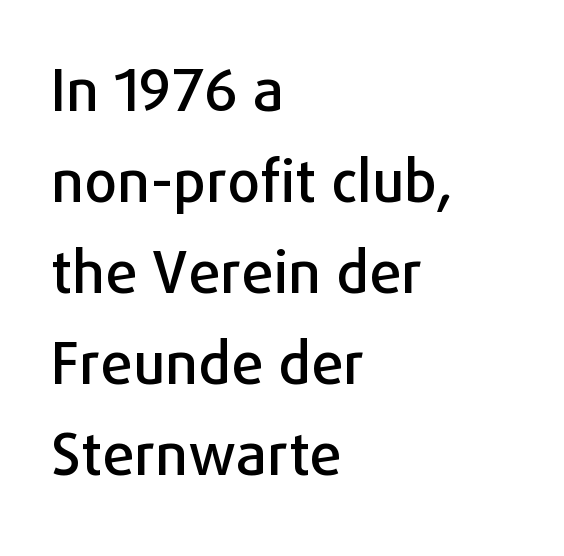
{"serif": "no", "italic": "no", "width": "normal", "stroke_contrast": "low", "x_height": "medium", "monospaced": "no", "underline": "no", "align": "left", "line_spacing": "normal", "line_spacing_ratio": 1.57, "letter_spacing": "normal", "letter_spacing_em": 0.0, "glyph_px": 58}
